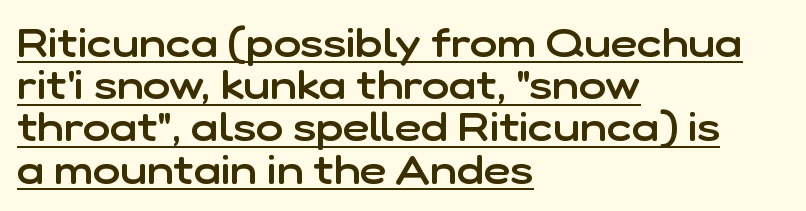
Q: Is the text bold? A: Semi-bold.
Q: Is the text italic (slanted)? A: No, it is upright.
Q: Is the typeface a serif or a sans-serif typeface? A: Sans-serif.
Q: Is the text underlined? A: Yes.
Q: How is the paragraph aligned? A: Left-aligned.
Q: Is the spacing between letters normal or unusually wide? A: Normal.
Q: Is the spacing between lines tight, normal or loose? A: Tight.
Q: Width (condensed, normal, or wide)? A: Normal.
Q: Stroke contrast? A: Low.
Q: x-height? A: Medium.
Q: Monospaced? A: No.
